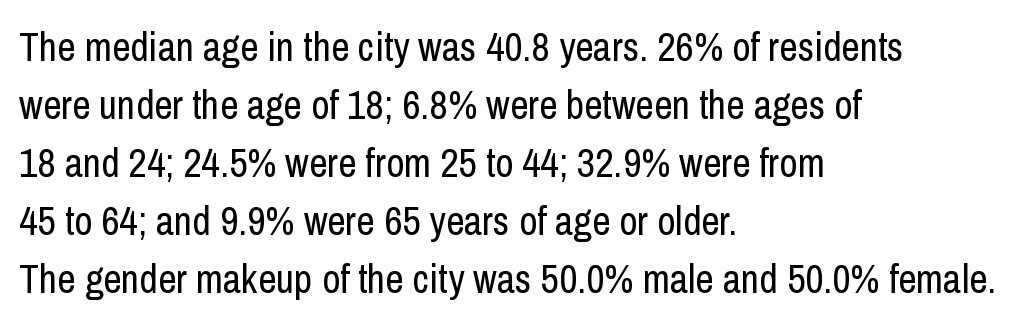
The image shows 40 px regular-weight, condensed sans-serif type, upright; set left-aligned, normal line spacing (1.45x), normal letter spacing, not underlined; low stroke contrast and a medium x-height.
